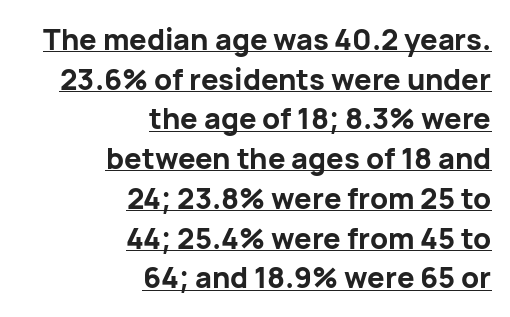
Q: Is the text bold? A: Yes.
Q: Is the text italic (slanted)? A: No, it is upright.
Q: Is the typeface a serif or a sans-serif typeface? A: Sans-serif.
Q: Is the text underlined? A: Yes.
Q: How is the paragraph aligned? A: Right-aligned.
Q: Is the spacing between letters normal or unusually wide? A: Normal.
Q: Is the spacing between lines tight, normal or loose? A: Normal.
Q: Width (condensed, normal, or wide)? A: Normal.
Q: Stroke contrast? A: Low.
Q: x-height? A: Medium.
Q: Monospaced? A: No.
